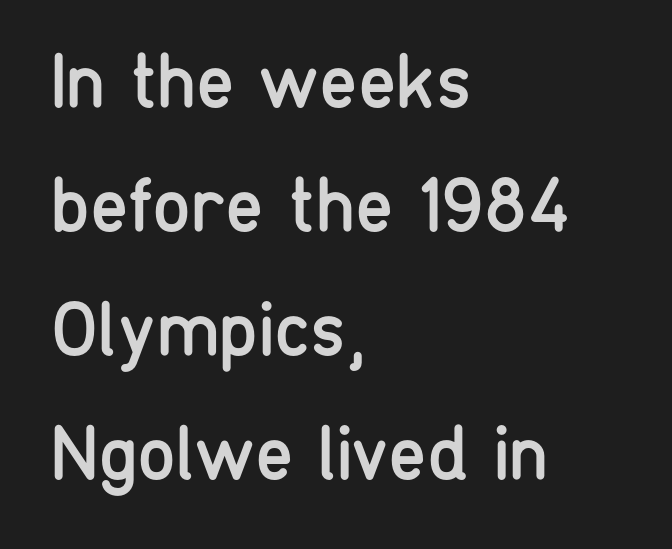
The image shows 78 px regular-weight, condensed sans-serif type, upright; set left-aligned, normal line spacing (1.59x), normal letter spacing, not underlined; low stroke contrast and a medium x-height.
